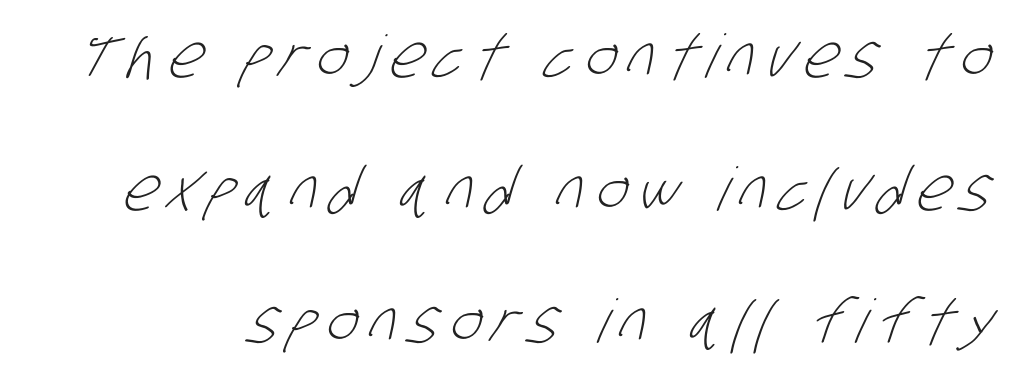
Q: Is the text bold? A: No.
Q: Is the typeface a serif or a sans-serif typeface? A: Sans-serif.
Q: Is the text underlined? A: No.
Q: Is the spacing between lines tight, normal or loose? A: Loose.
Q: Width (condensed, normal, or wide)? A: Condensed.
Q: Stroke contrast? A: Low.
Q: x-height? A: Large.
Q: Monospaced? A: No.
